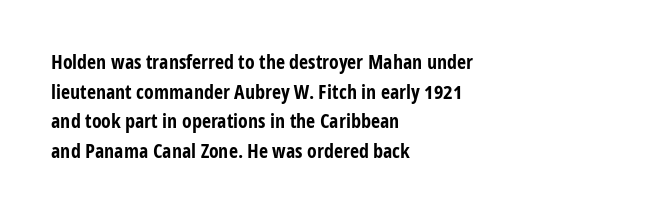
{"italic": "no", "bold": "yes", "underline": "no", "align": "left", "line_spacing": "normal", "line_spacing_ratio": 1.48, "letter_spacing": "normal", "letter_spacing_em": 0.0, "glyph_px": 20}
